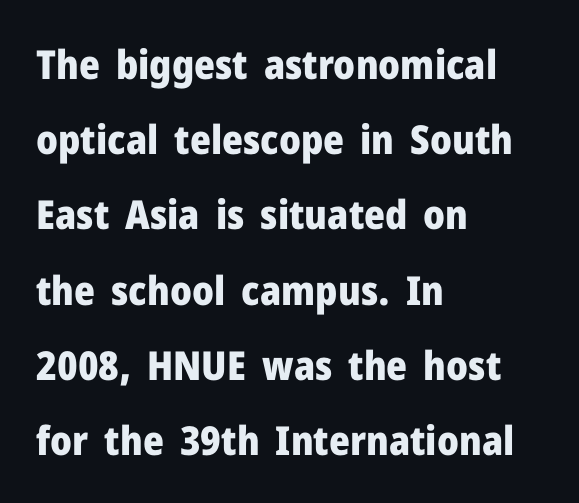
Q: Is the text bold? A: Yes.
Q: Is the text italic (slanted)? A: No, it is upright.
Q: Is the typeface a serif or a sans-serif typeface? A: Sans-serif.
Q: Is the text underlined? A: No.
Q: How is the paragraph aligned? A: Left-aligned.
Q: Is the spacing between letters normal or unusually wide? A: Normal.
Q: Width (condensed, normal, or wide)? A: Normal.
Q: Stroke contrast? A: Low.
Q: x-height? A: Medium.
Q: Monospaced? A: No.
